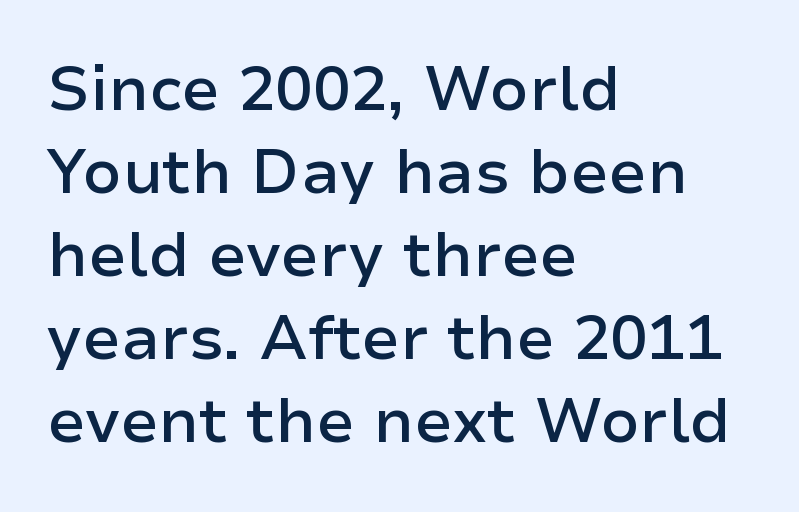
Q: Is the text bold? A: Semi-bold.
Q: Is the text italic (slanted)? A: No, it is upright.
Q: Is the typeface a serif or a sans-serif typeface? A: Sans-serif.
Q: Is the text underlined? A: No.
Q: How is the paragraph aligned? A: Left-aligned.
Q: Is the spacing between letters normal or unusually wide? A: Normal.
Q: Is the spacing between lines tight, normal or loose? A: Normal.
Q: Width (condensed, normal, or wide)? A: Normal.
Q: Stroke contrast? A: Low.
Q: x-height? A: Medium.
Q: Monospaced? A: No.
